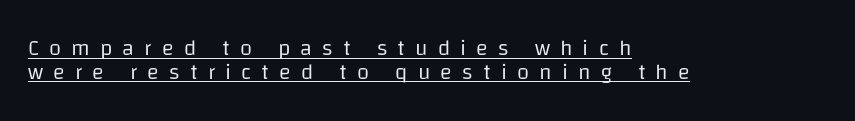
The image shows 22 px text type, upright; set left-aligned, tight line spacing (1.07x), unusually wide letter spacing (+0.46 em), underlined.
